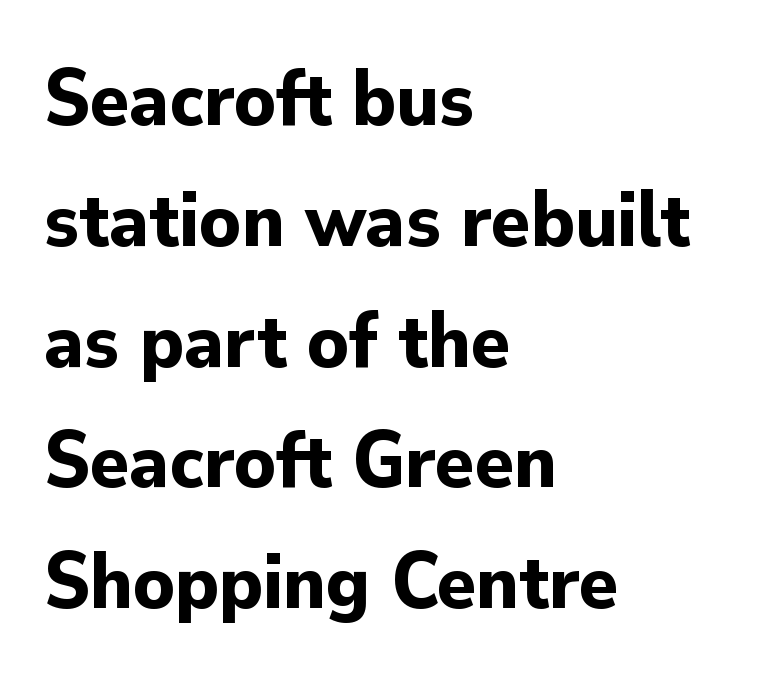
Q: Is the text bold? A: Yes.
Q: Is the text italic (slanted)? A: No, it is upright.
Q: Is the typeface a serif or a sans-serif typeface? A: Sans-serif.
Q: Is the text underlined? A: No.
Q: How is the paragraph aligned? A: Left-aligned.
Q: Is the spacing between letters normal or unusually wide? A: Normal.
Q: Is the spacing between lines tight, normal or loose? A: Normal.
Q: Width (condensed, normal, or wide)? A: Normal.
Q: Stroke contrast? A: Low.
Q: x-height? A: Small.
Q: Monospaced? A: No.
